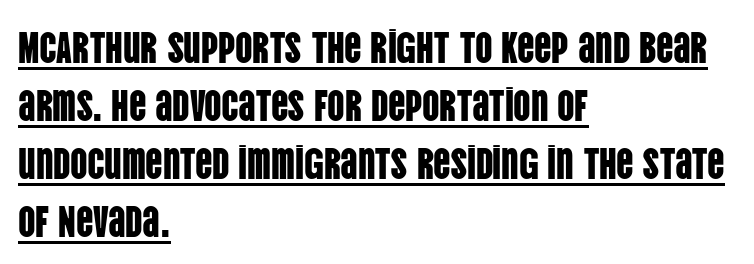
The type sits square on the baseline with zero lean. Typographically, this falls in the sans-serif category. Think of a printed novel: that variable character pitch is what you see here. Summary of vertical rhythm: regular, with standard interline spacing.
